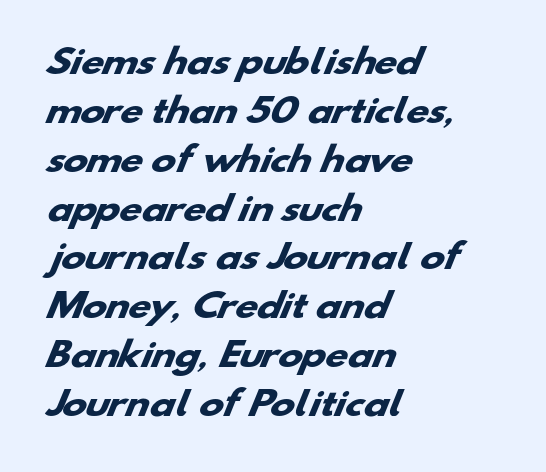
{"serif": "no", "bold": "yes", "weight": "heavy", "width": "wide", "stroke_contrast": "low", "x_height": "small", "monospaced": "no", "underline": "no", "align": "left", "line_spacing": "normal", "line_spacing_ratio": 1.48, "letter_spacing": "normal", "letter_spacing_em": 0.0, "glyph_px": 33}
